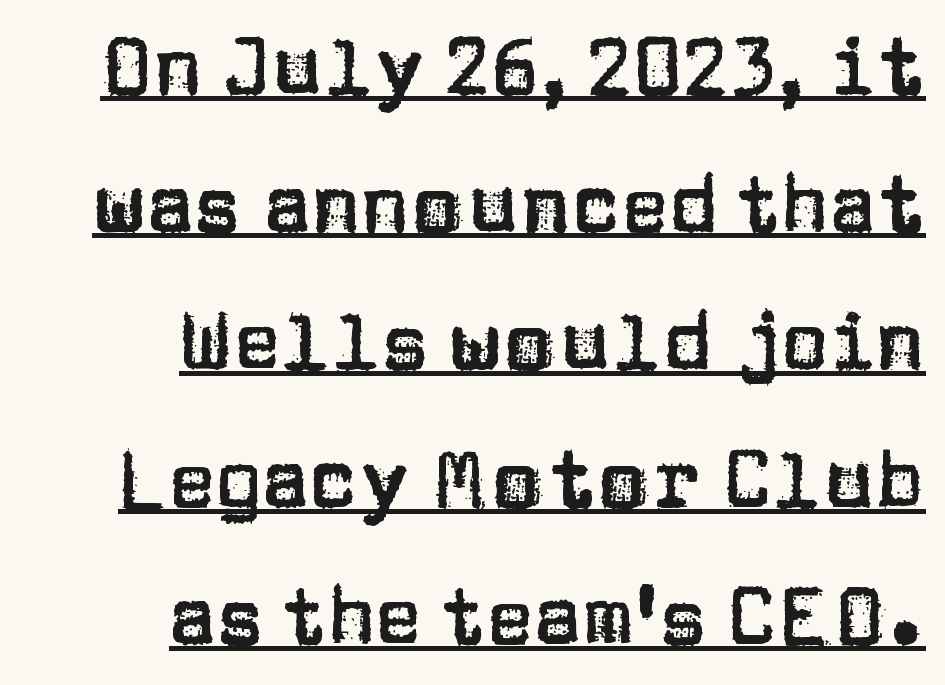
{"serif": "no", "italic": "no", "width": "normal", "stroke_contrast": "low", "x_height": "large", "monospaced": "no", "underline": "yes", "align": "right", "line_spacing_ratio": 1.72, "letter_spacing": "normal", "letter_spacing_em": 0.0, "glyph_px": 80}
